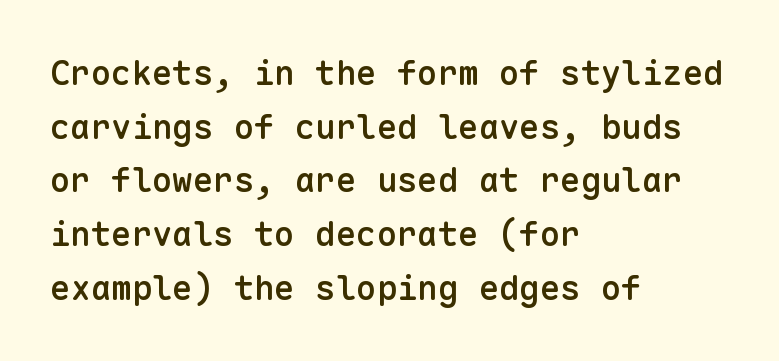
{"serif": "no", "italic": "no", "bold": "semi", "weight": "semibold", "width": "normal", "stroke_contrast": "low", "x_height": "medium", "monospaced": "yes", "underline": "no", "align": "left", "line_spacing": "normal", "line_spacing_ratio": 1.58, "letter_spacing": "normal", "letter_spacing_em": 0.0, "glyph_px": 34}
